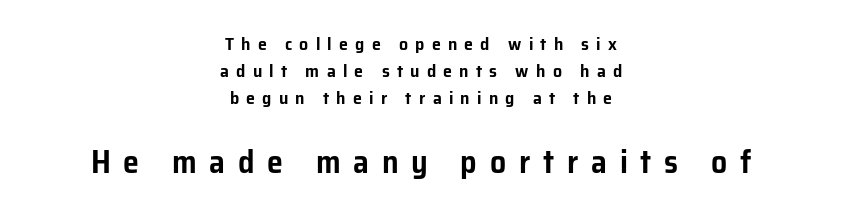
{"serif": "no", "italic": "no", "width": "normal", "stroke_contrast": "low", "x_height": "medium", "monospaced": "no", "underline": "no", "align": "center", "line_spacing": "normal", "line_spacing_ratio": 1.51, "letter_spacing": "wide", "letter_spacing_em": 0.4, "larger_block": "second", "size_ratio": 1.78, "glyph_px": 32}
